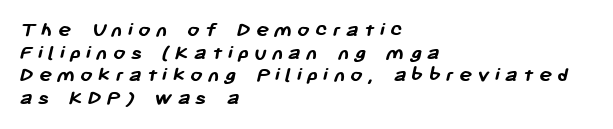
The image shows 22 px bold type; set left-aligned, tight line spacing (1.03x), unusually wide letter spacing (+0.23 em), not underlined.
